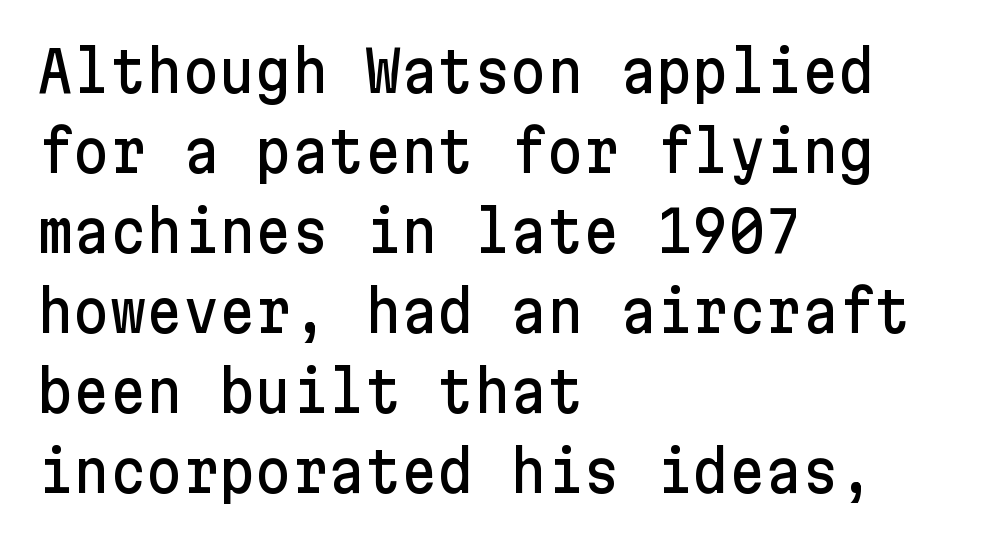
These lines were composed using upright roman letters. Horizontal bands of white between lines are of average thickness. Nobody touched the tracking dial on this one. Glance below the letters and you will spot only blank space. Reading down the block, your eye returns to a fixed left position each line.
